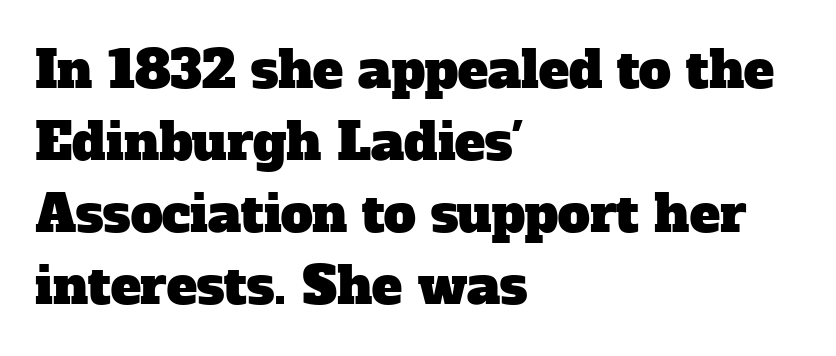
{"serif": "yes", "width": "normal", "stroke_contrast": "low", "x_height": "medium", "monospaced": "no", "underline": "no", "align": "left", "line_spacing": "normal", "line_spacing_ratio": 1.41, "letter_spacing": "normal", "letter_spacing_em": 0.0, "glyph_px": 51}
